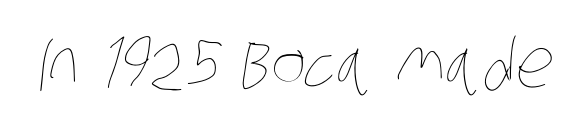
{"bold": "no", "weight": "thin", "width": "condensed", "stroke_contrast": "low", "x_height": "large", "monospaced": "no", "underline": "no", "letter_spacing": "normal", "letter_spacing_em": 0.0, "glyph_px": 67}
